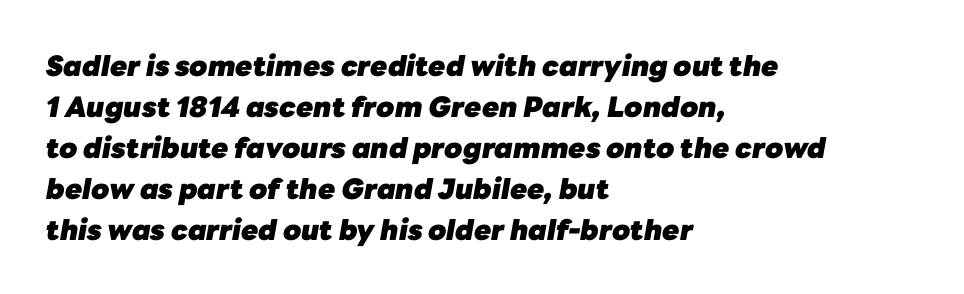
Q: Is the text bold? A: Yes.
Q: Is the text italic (slanted)? A: Yes, it leans right by about 10 degrees.
Q: Is the text underlined? A: No.
Q: How is the paragraph aligned? A: Left-aligned.
Q: Is the spacing between letters normal or unusually wide? A: Normal.
Q: Is the spacing between lines tight, normal or loose? A: Normal.
Q: Width (condensed, normal, or wide)? A: Normal.
Q: Stroke contrast? A: Low.
Q: x-height? A: Medium.
Q: Monospaced? A: No.
